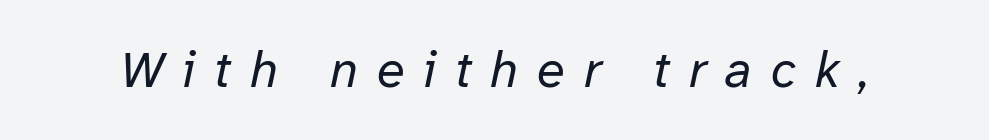
Italic: yes, the glyphs are oblique. Only glyphs here, with clear space below each row. Each word looks stretched out because of the extra space between its letters. Heft: none added — not bold. Here the designer chose a conventional face with non-uniform glyph widths.
